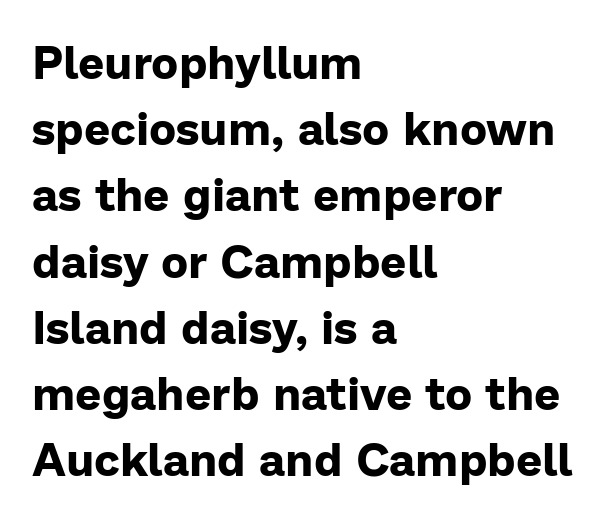
Q: Is the text bold? A: Yes.
Q: Is the text italic (slanted)? A: No, it is upright.
Q: Is the typeface a serif or a sans-serif typeface? A: Sans-serif.
Q: Is the text underlined? A: No.
Q: How is the paragraph aligned? A: Left-aligned.
Q: Is the spacing between letters normal or unusually wide? A: Normal.
Q: Is the spacing between lines tight, normal or loose? A: Normal.
Q: Width (condensed, normal, or wide)? A: Normal.
Q: Stroke contrast? A: Low.
Q: x-height? A: Medium.
Q: Monospaced? A: No.
